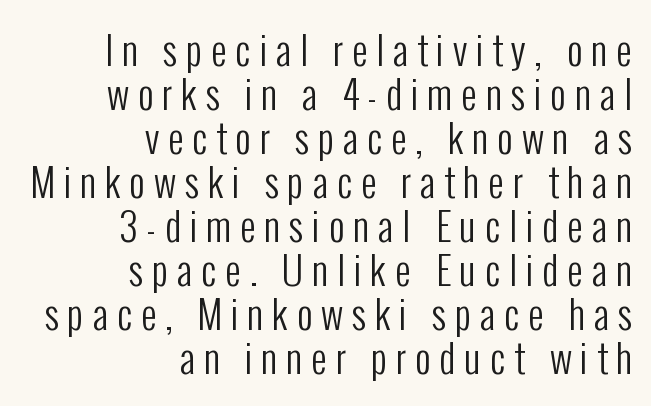
Q: Is the text bold? A: No.
Q: Is the text italic (slanted)? A: No, it is upright.
Q: Is the typeface a serif or a sans-serif typeface? A: Sans-serif.
Q: Is the text underlined? A: No.
Q: How is the paragraph aligned? A: Right-aligned.
Q: Is the spacing between letters normal or unusually wide? A: Unusually wide.
Q: Is the spacing between lines tight, normal or loose? A: Tight.
Q: Width (condensed, normal, or wide)? A: Condensed.
Q: Stroke contrast? A: Low.
Q: x-height? A: Medium.
Q: Monospaced? A: No.
